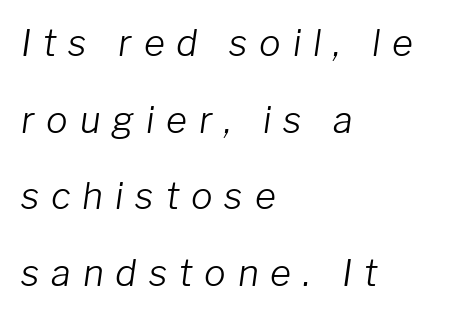
Character widths vary here, with narrow letters taking less room than wide ones. Vertically, the passage feels expansive, rows floating well apart. The passage shown has open, widely tracked lettering throughout. Weight class: somewhere from thin through regular.
